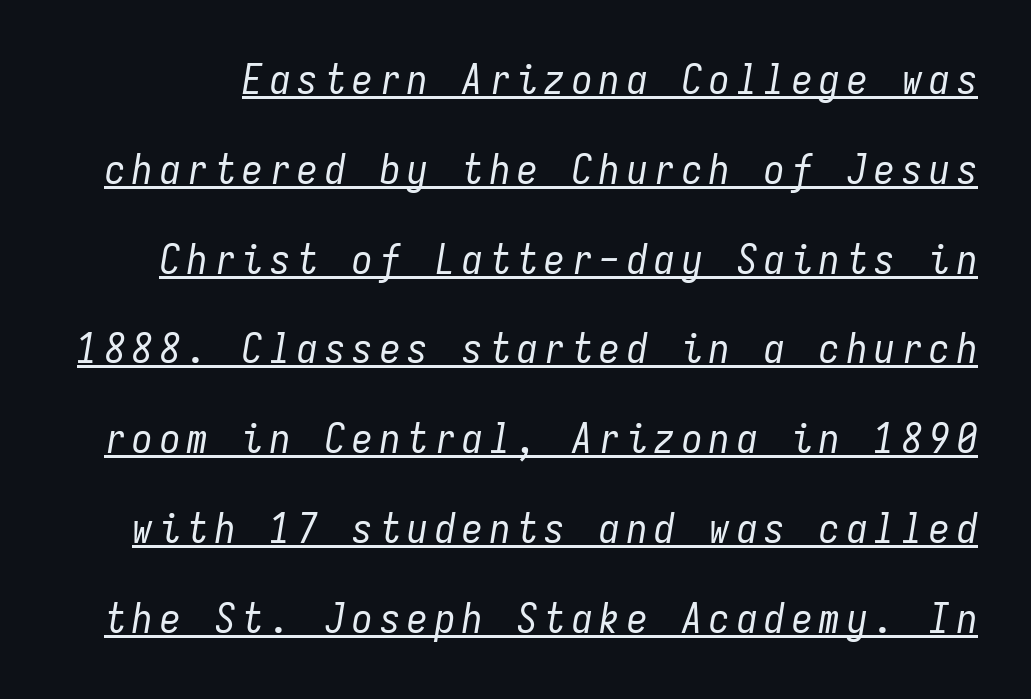
Q: Is the text bold? A: No.
Q: Is the text italic (slanted)? A: Yes, it leans right by about 9 degrees.
Q: Is the text underlined? A: Yes.
Q: Is the spacing between lines tight, normal or loose? A: Loose.
Q: Width (condensed, normal, or wide)? A: Condensed.
Q: Stroke contrast? A: Low.
Q: x-height? A: Medium.
Q: Monospaced? A: Yes.
